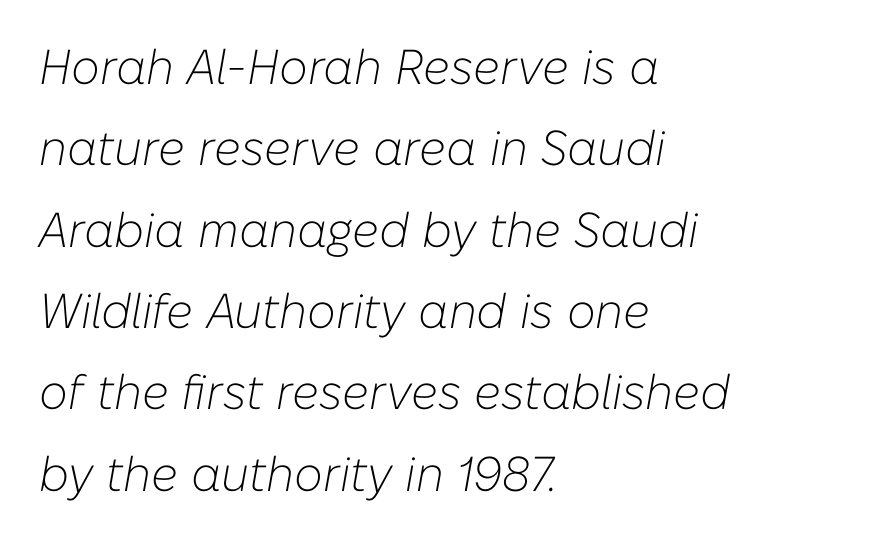
The face used here has a pronounced slope to its letters. The rag falls on the right side of this text block. Successive baselines arrive at the customary interval. Letter spacing: default. The area under the type is left untouched.
